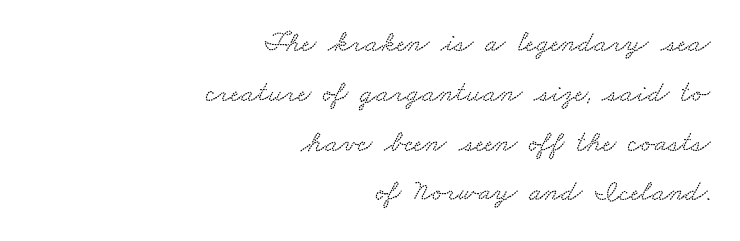
{"serif": "yes", "width": "wide", "stroke_contrast": "medium", "x_height": "small", "monospaced": "no", "underline": "no", "align": "right", "line_spacing": "normal", "line_spacing_ratio": 1.66, "letter_spacing": "normal", "letter_spacing_em": 0.0, "glyph_px": 30}
